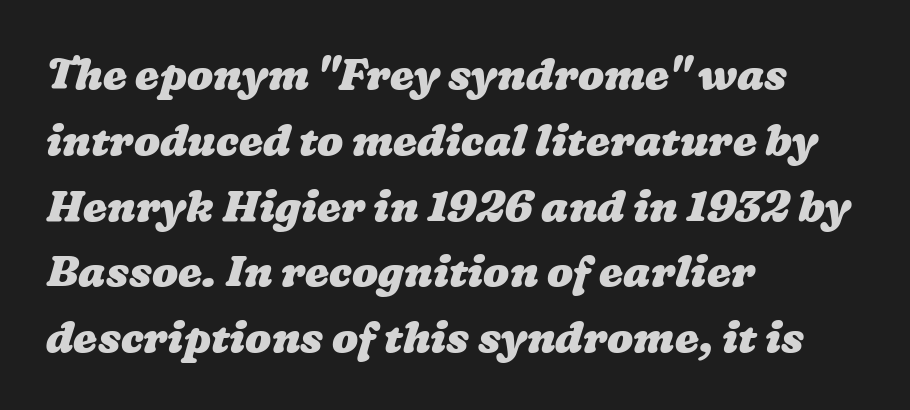
{"bold": "yes", "weight": "heavy", "width": "wide", "stroke_contrast": "low", "x_height": "medium", "monospaced": "no", "underline": "no", "align": "left", "line_spacing": "normal", "line_spacing_ratio": 1.53, "letter_spacing": "normal", "letter_spacing_em": 0.0, "glyph_px": 43}
